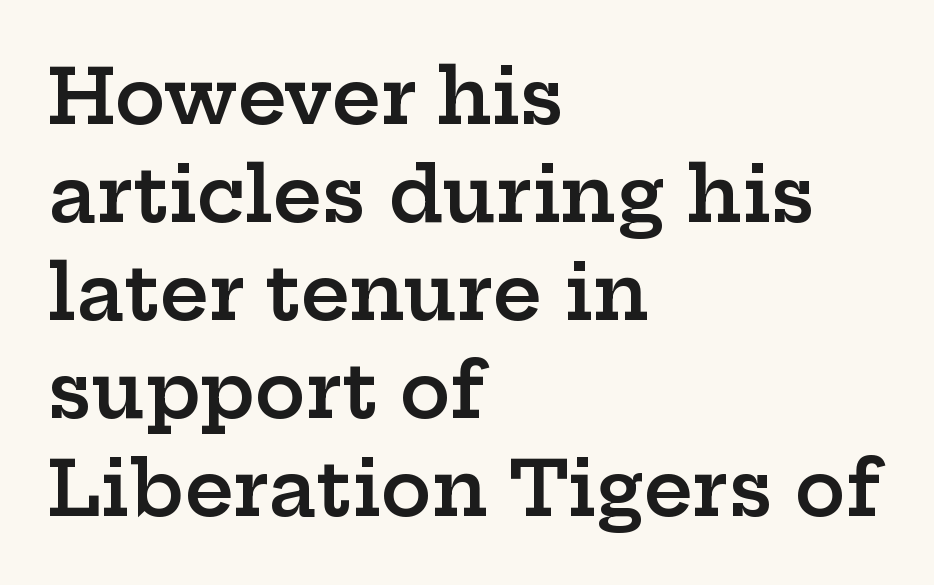
Q: Is the text bold? A: Semi-bold.
Q: Is the text italic (slanted)? A: No, it is upright.
Q: Is the typeface a serif or a sans-serif typeface? A: Serif.
Q: Is the text underlined? A: No.
Q: How is the paragraph aligned? A: Left-aligned.
Q: Is the spacing between letters normal or unusually wide? A: Normal.
Q: Is the spacing between lines tight, normal or loose? A: Normal.
Q: Width (condensed, normal, or wide)? A: Wide.
Q: Stroke contrast? A: Low.
Q: x-height? A: Medium.
Q: Monospaced? A: No.
